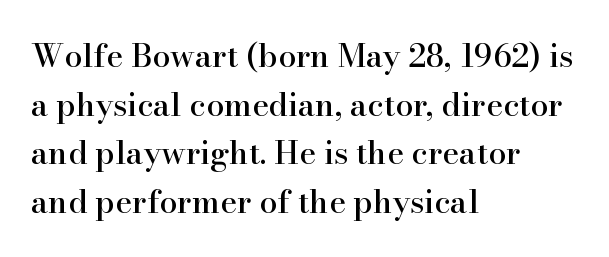
The image shows 32 px serif type, upright; set left-aligned, normal line spacing (1.52x), normal letter spacing, not underlined; high stroke contrast and a small x-height.
